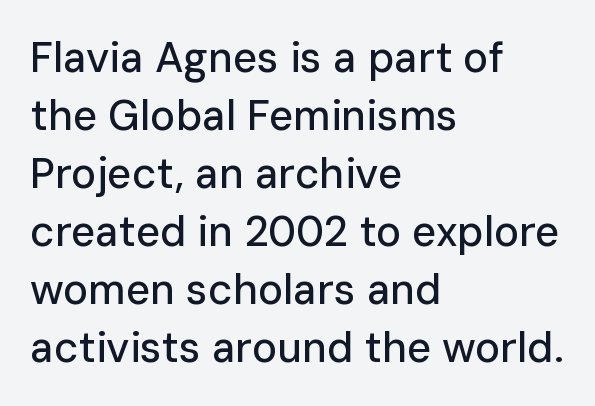
This is roman type, the default non-slanted kind. Casual observation: everything's shoved over to the left. Rule under the text: the space is simply empty. The rows are spaced the way most documents space them. Regarding serifs, this sample does without them. Is this a fixed-width face? No — the glyphs have proportional, varying widths.
